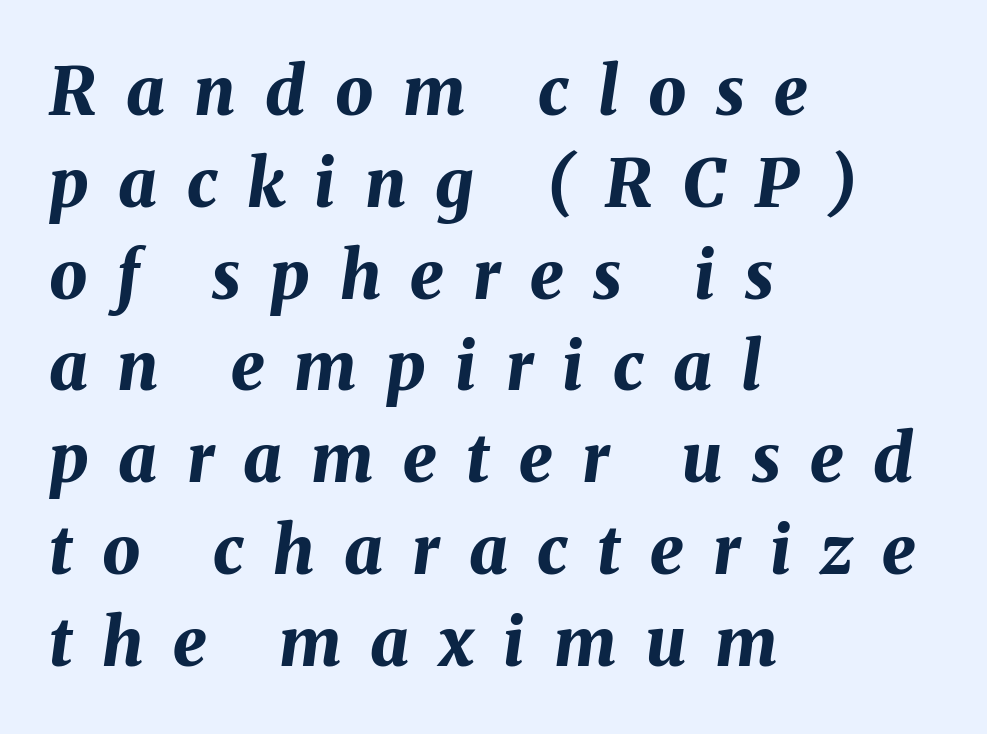
Q: Is the text bold? A: Yes.
Q: Is the text italic (slanted)? A: Yes, it leans right by about 8 degrees.
Q: Is the text underlined? A: No.
Q: How is the paragraph aligned? A: Left-aligned.
Q: Is the spacing between letters normal or unusually wide? A: Unusually wide.
Q: Is the spacing between lines tight, normal or loose? A: Normal.
Q: Width (condensed, normal, or wide)? A: Normal.
Q: Stroke contrast? A: Medium.
Q: x-height? A: Medium.
Q: Monospaced? A: No.
